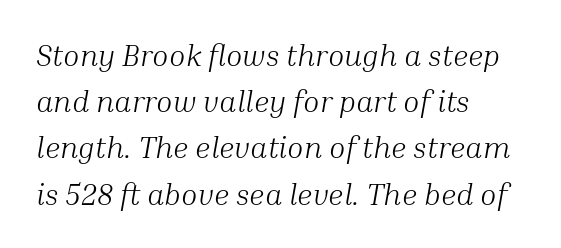
The image shows 30 px light serif type, italic (leaning right); set left-aligned, normal line spacing (1.54x), normal letter spacing, not underlined; medium stroke contrast and a medium x-height.
